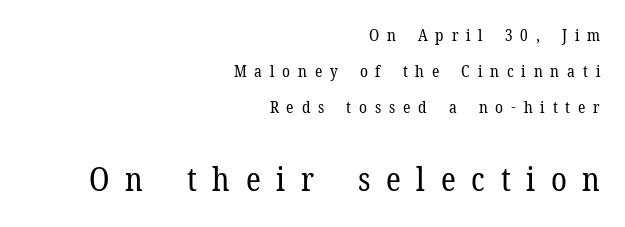
The image shows 32 px regular-weight serif type, upright; set right-aligned, loose line spacing (2.26x), unusually wide letter spacing (+0.49 em), not underlined; the second (bottom) block is 2.0x larger; low stroke contrast and a medium x-height.
